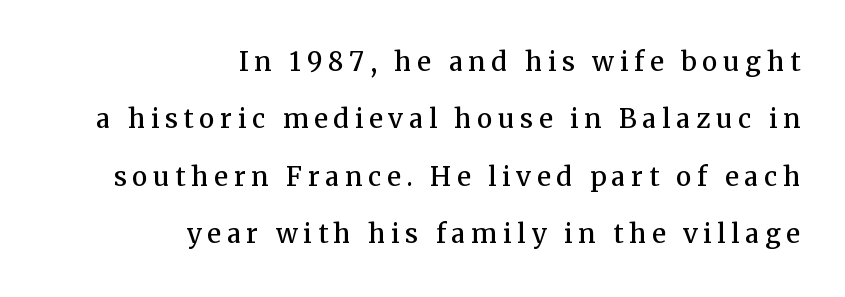
The image shows 26 px text type, upright; set right-aligned, loose line spacing (2.21x), unusually wide letter spacing (+0.22 em), not underlined.
